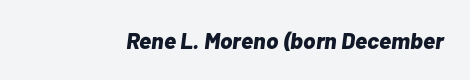
Q: Is the text bold? A: Yes.
Q: Is the text italic (slanted)? A: Yes, it leans right by about 7 degrees.
Q: Is the text underlined? A: No.
Q: Is the spacing between letters normal or unusually wide? A: Normal.
